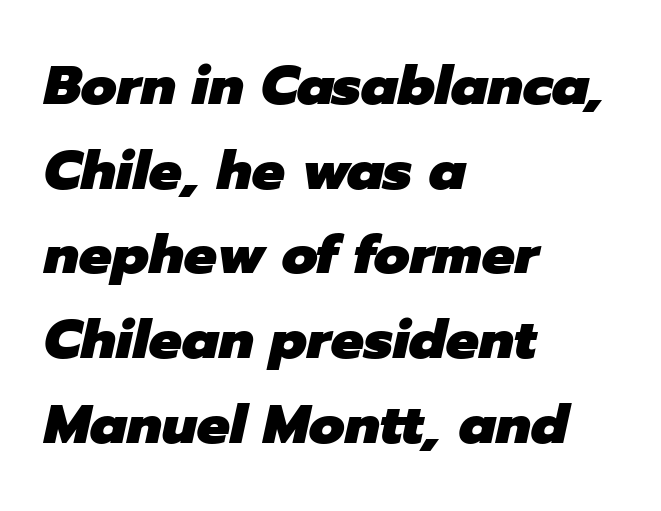
The image shows 55 px heavy type, italic (leaning right); set left-aligned, normal line spacing (1.54x), normal letter spacing, not underlined; low stroke contrast and a medium x-height.
